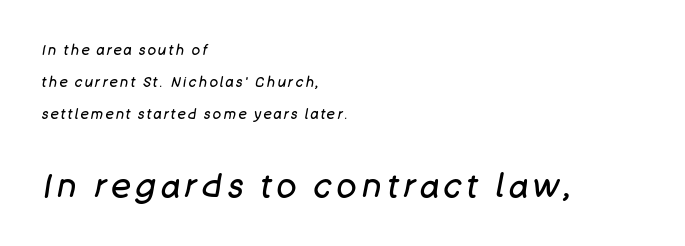
Q: Is the text bold? A: No.
Q: Is the text italic (slanted)? A: Yes, it leans right by about 11 degrees.
Q: Is the text underlined? A: No.
Q: How is the paragraph aligned? A: Left-aligned.
Q: Is the spacing between lines tight, normal or loose? A: Loose.
Q: Which block of text is set in a larger size, the first (top) or the second (bottom)? A: The second (bottom) one.
Q: Width (condensed, normal, or wide)? A: Normal.
Q: Stroke contrast? A: Low.
Q: x-height? A: Large.
Q: Monospaced? A: No.
